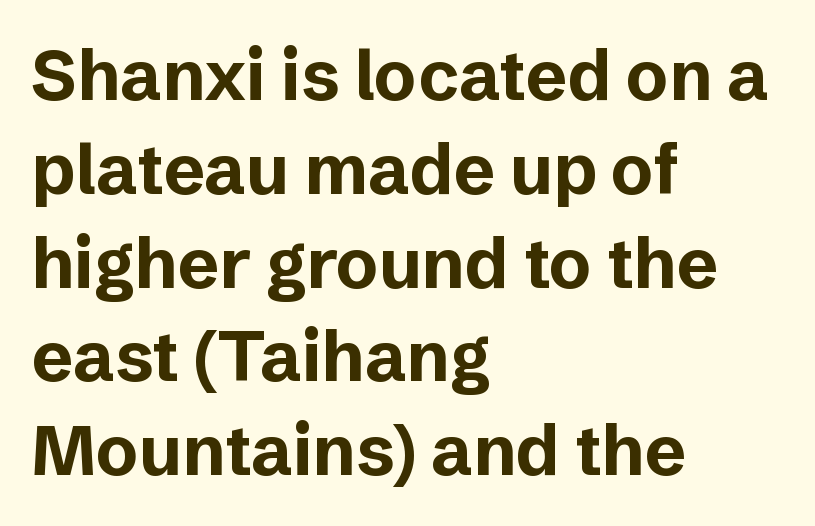
The image shows 70 px bold sans-serif type, upright; set left-aligned, normal line spacing (1.34x), normal letter spacing, not underlined; low stroke contrast and a medium x-height.
